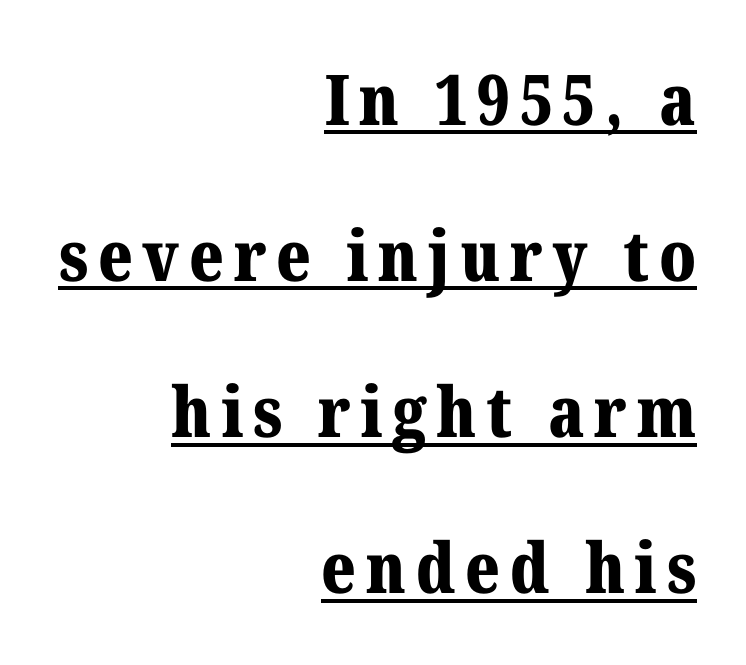
Check where the strokes stop: tiny serifs finish them off. Decoration check: the copy is underlined. Proportional: the letters do not fall into vertical columns. The lines are spread far apart with generous leading.
